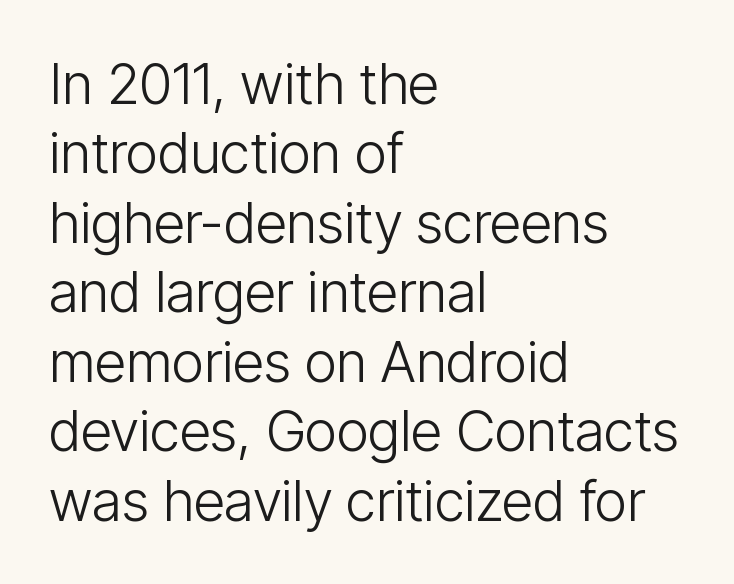
{"serif": "no", "italic": "no", "bold": "no", "weight": "light", "width": "condensed", "stroke_contrast": "low", "x_height": "medium", "monospaced": "no", "underline": "no", "align": "left", "line_spacing_ratio": 1.24, "letter_spacing": "normal", "letter_spacing_em": 0.0, "glyph_px": 56}
